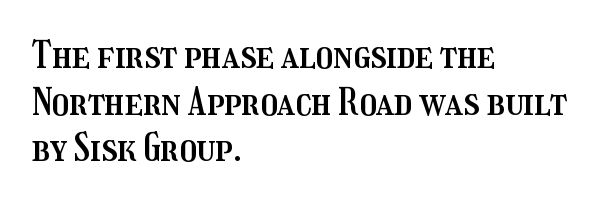
{"italic": "no", "width": "condensed", "stroke_contrast": "medium", "x_height": "medium", "monospaced": "no", "underline": "no", "align": "left", "line_spacing_ratio": 1.23, "letter_spacing": "normal", "letter_spacing_em": 0.0, "glyph_px": 38}
